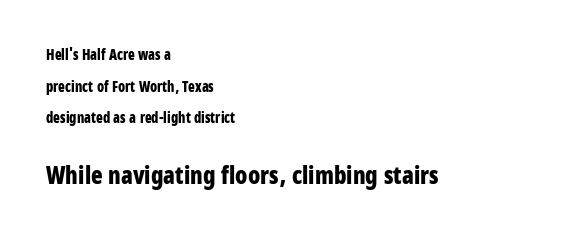
Caption: multi-line text, flush left, ragged right. Typesetter's note — lower block bumped up in size, upper block left smaller. You'd pick this weight for a headline — it's a proper bold. Widely set lines give the paragraph a tall, airy silhouette. Plain, unruled lines of type. These lines were composed using upright roman letters.
